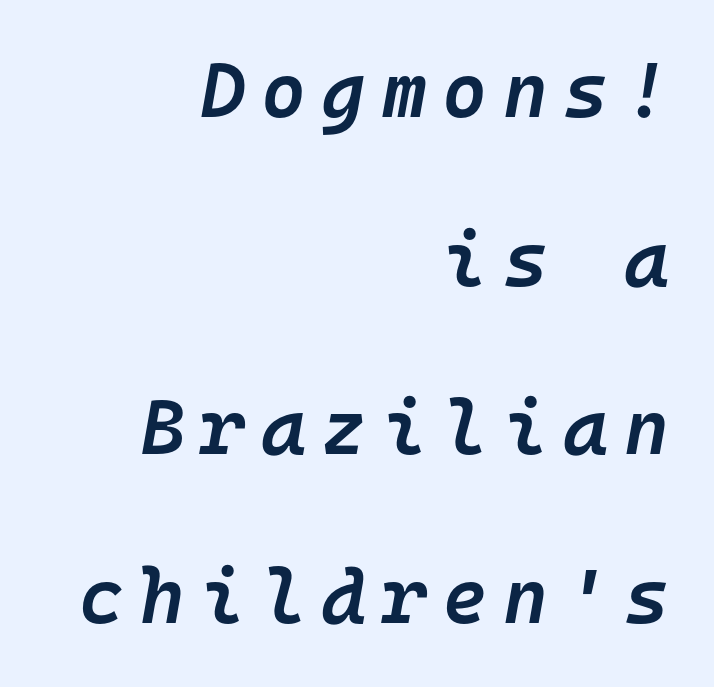
Q: Is the text bold? A: Semi-bold.
Q: Is the text italic (slanted)? A: Yes, it leans right by about 10 degrees.
Q: Is the text underlined? A: No.
Q: How is the paragraph aligned? A: Right-aligned.
Q: Is the spacing between letters normal or unusually wide? A: Unusually wide.
Q: Is the spacing between lines tight, normal or loose? A: Loose.
Q: Width (condensed, normal, or wide)? A: Normal.
Q: Stroke contrast? A: Low.
Q: x-height? A: Medium.
Q: Monospaced? A: Yes.
